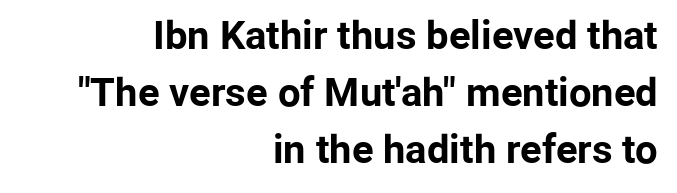
Q: Is the text bold? A: Yes.
Q: Is the text italic (slanted)? A: No, it is upright.
Q: Is the typeface a serif or a sans-serif typeface? A: Sans-serif.
Q: Is the text underlined? A: No.
Q: How is the paragraph aligned? A: Right-aligned.
Q: Is the spacing between letters normal or unusually wide? A: Normal.
Q: Is the spacing between lines tight, normal or loose? A: Normal.
Q: Width (condensed, normal, or wide)? A: Normal.
Q: Stroke contrast? A: Low.
Q: x-height? A: Medium.
Q: Monospaced? A: No.
